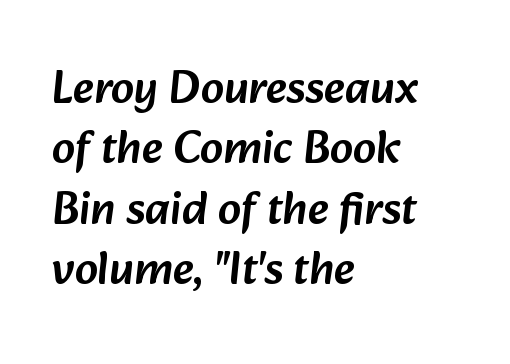
This sample has the flowing, uneven cadence of proportional lettering. The rows are spaced the way most documents space them. Are there feet on the stems? There aren't — it's a sans. The space beneath each line is pristine and unruled.
